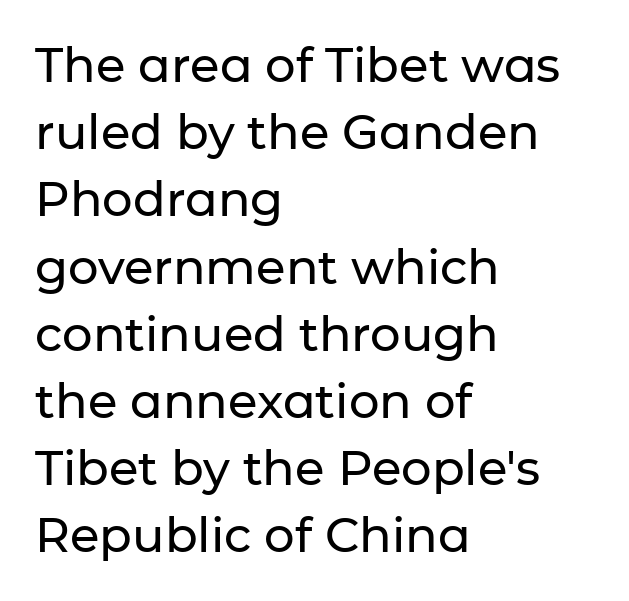
The letters sit at their default tracking, neither squeezed nor spread. Nope, no serifs anywhere on these letters. The setting favours the left margin, as ordinary paragraphs usually do. Evenly set lines give the paragraph a standard silhouette.
